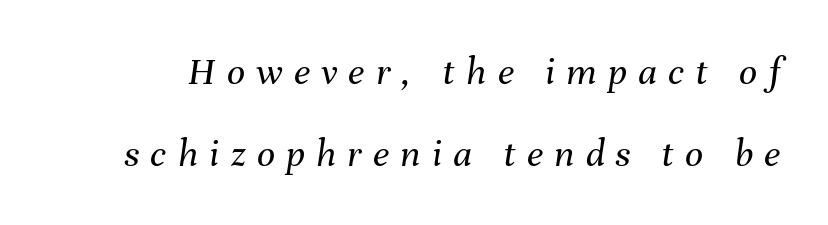
Q: Is the text bold? A: No.
Q: Is the text italic (slanted)? A: Yes, it leans right by about 8 degrees.
Q: Is the text underlined? A: No.
Q: Is the spacing between letters normal or unusually wide? A: Unusually wide.
Q: Is the spacing between lines tight, normal or loose? A: Loose.
Q: Width (condensed, normal, or wide)? A: Normal.
Q: Stroke contrast? A: Medium.
Q: x-height? A: Medium.
Q: Monospaced? A: No.
